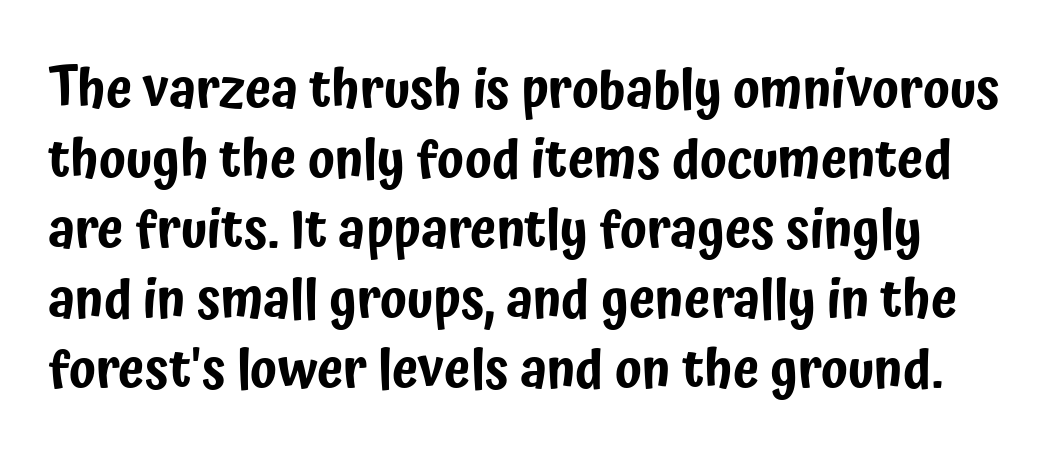
The image shows 53 px condensed sans-serif type, upright; set normal line spacing (1.32x), normal letter spacing, not underlined; low stroke contrast and a medium x-height.
